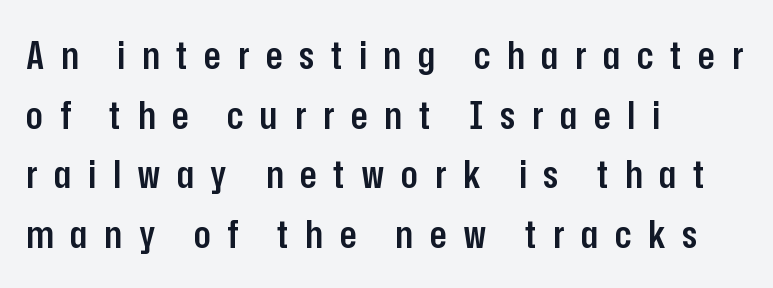
Q: Is the text bold? A: Semi-bold.
Q: Is the text italic (slanted)? A: No, it is upright.
Q: Is the typeface a serif or a sans-serif typeface? A: Sans-serif.
Q: Is the text underlined? A: No.
Q: How is the paragraph aligned? A: Left-aligned.
Q: Is the spacing between letters normal or unusually wide? A: Unusually wide.
Q: Is the spacing between lines tight, normal or loose? A: Normal.
Q: Width (condensed, normal, or wide)? A: Condensed.
Q: Stroke contrast? A: Low.
Q: x-height? A: Medium.
Q: Monospaced? A: No.
